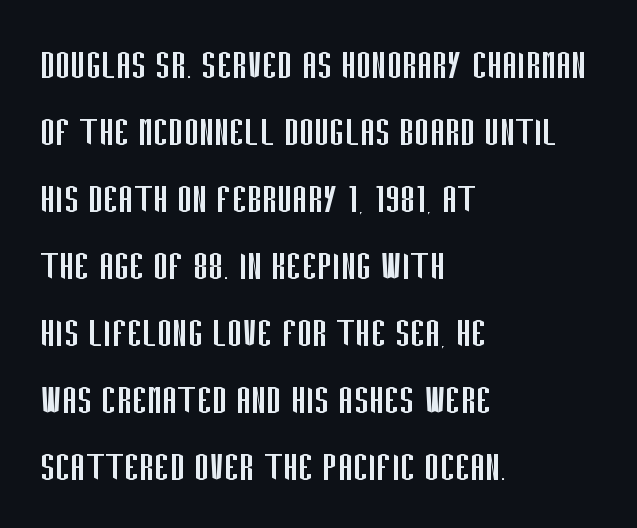
You can tell it's not italic because the verticals are truly vertical. You could not count columns in this text — the font is proportionally spaced. Anything drawn beneath the words? Only blank space. Horizontal bands of white between lines are of average thickness. Weight: regular or lighter. Students, note that the glyphs here touch the page at normal intervals.
